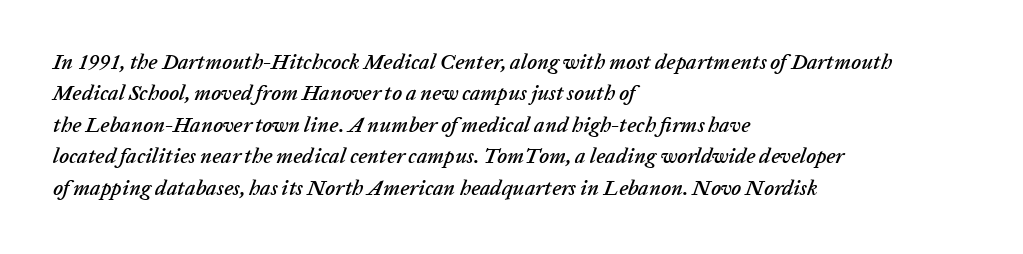
Vertically, the passage feels balanced, rows spaced as you'd expect. One-word summary of the alignment: left. Between one letter and the next there's only the usual sliver of space. The font's italic variant was chosen for this text. Underline: absent.
